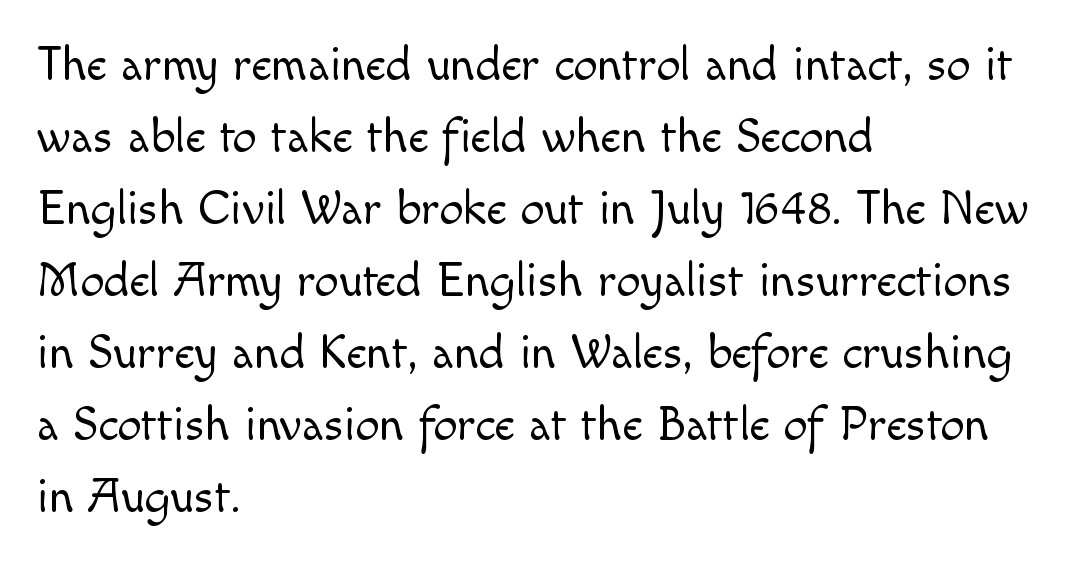
{"serif": "no", "italic": "no", "bold": "no", "weight": "light", "width": "normal", "x_height": "small", "monospaced": "no", "underline": "no", "align": "left", "line_spacing": "normal", "line_spacing_ratio": 1.5, "letter_spacing": "normal", "letter_spacing_em": 0.0, "glyph_px": 48}
